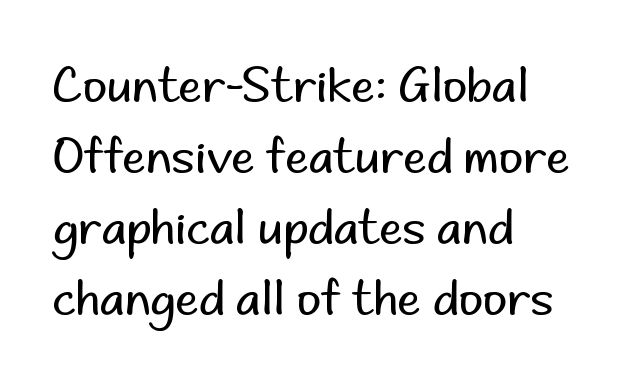
The compositor pushed each line to the left boundary. Posture: straight, roman, zero tilt. Do the characters align in a grid? No, the font is proportional. How are the letters spaced? Ordinarily, with no added tracking. The face used here is a sans, in the tradition of grotesques and geometrics. The space directly below the letters is spotless.
